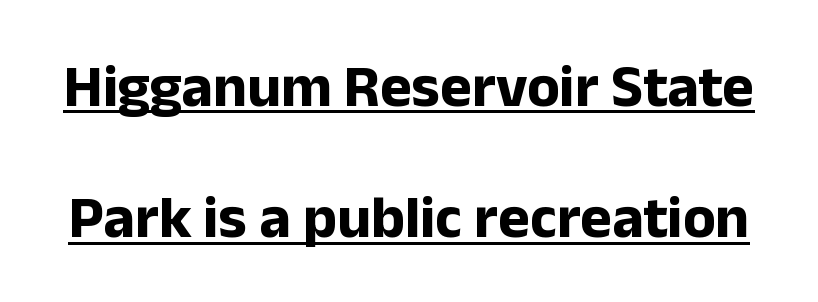
{"serif": "no", "italic": "no", "bold": "yes", "weight": "bold", "width": "normal", "stroke_contrast": "low", "x_height": "medium", "monospaced": "no", "underline": "yes", "line_spacing": "loose", "line_spacing_ratio": 2.19, "letter_spacing": "normal", "letter_spacing_em": 0.0, "glyph_px": 60}
